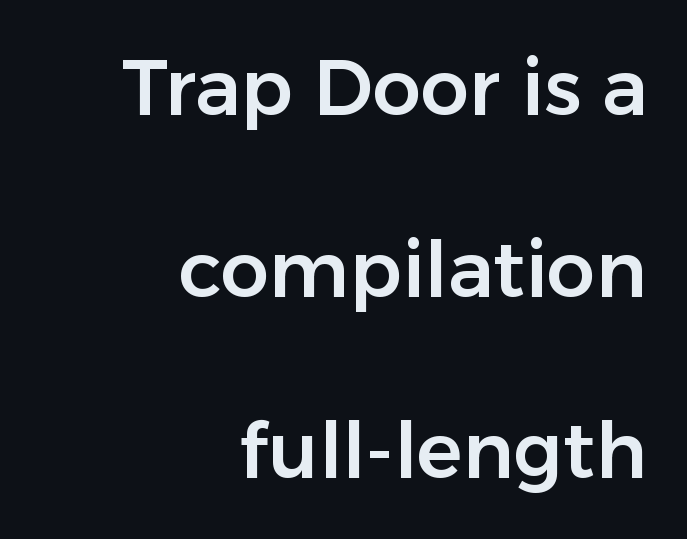
Q: Is the text italic (slanted)? A: No, it is upright.
Q: Is the typeface a serif or a sans-serif typeface? A: Sans-serif.
Q: Is the text underlined? A: No.
Q: How is the paragraph aligned? A: Right-aligned.
Q: Is the spacing between letters normal or unusually wide? A: Normal.
Q: Is the spacing between lines tight, normal or loose? A: Loose.
Q: Width (condensed, normal, or wide)? A: Normal.
Q: Stroke contrast? A: Low.
Q: x-height? A: Medium.
Q: Monospaced? A: No.
